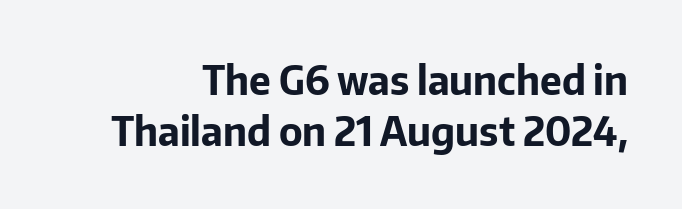
The image shows 39 px bold sans-serif type, upright; set normal line spacing (1.3x), normal letter spacing, not underlined; low stroke contrast and a medium x-height.
